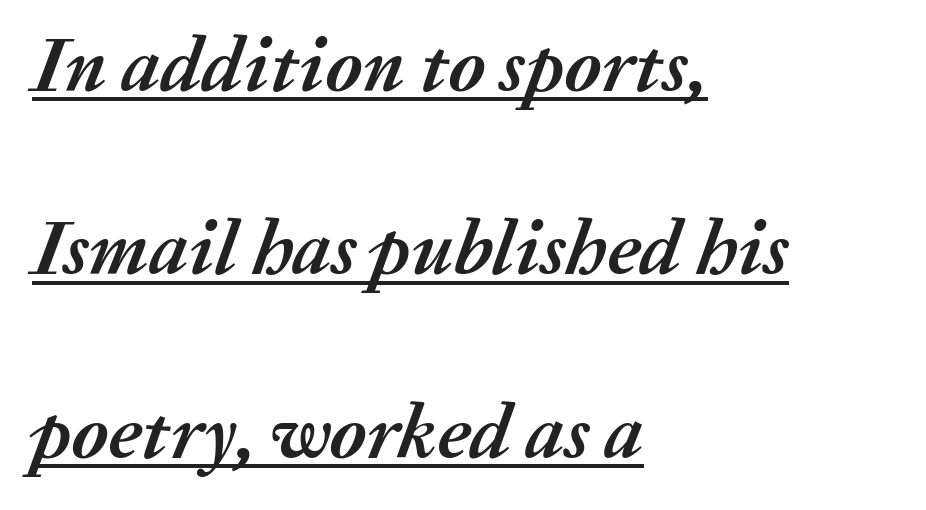
The space between consecutive lines is lavish. I'd describe the lettering as bold — thick and assertive. Compared with a centered layout, this one pins lines to the left instead. Here the designer chose a conventional face with non-uniform glyph widths. Tall strokes in this sample are angled rather than plumb. Compared with undecorated copy, this sample adds a rule below the words.
